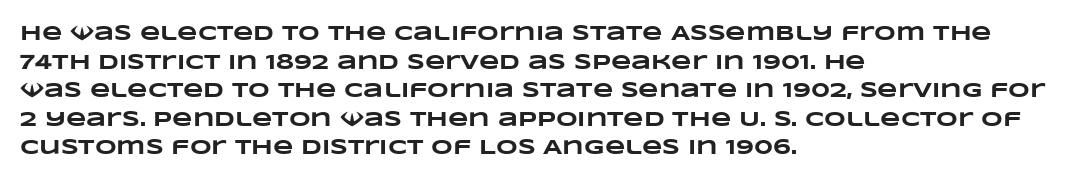
{"bold": "yes", "underline": "no", "align": "left", "line_spacing": "normal", "line_spacing_ratio": 1.36, "letter_spacing": "normal", "letter_spacing_em": 0.0, "glyph_px": 21}
